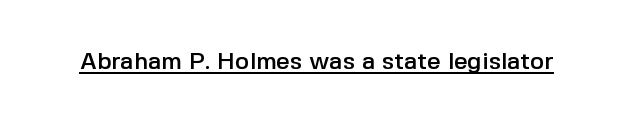
Q: Is the text italic (slanted)? A: No, it is upright.
Q: Is the text underlined? A: Yes.
Q: Is the spacing between letters normal or unusually wide? A: Normal.
